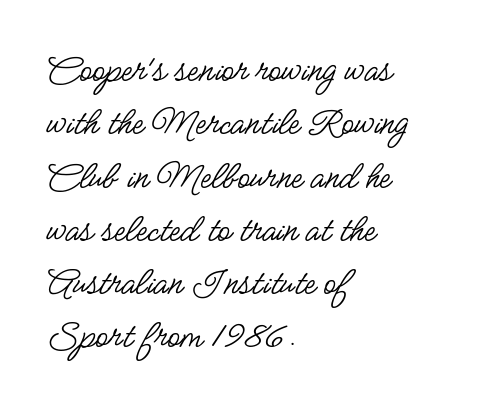
{"serif": "no", "bold": "no", "weight": "regular", "width": "condensed", "stroke_contrast": "low", "x_height": "small", "monospaced": "no", "underline": "no", "align": "left", "line_spacing": "normal", "line_spacing_ratio": 1.3, "letter_spacing": "normal", "letter_spacing_em": 0.0, "glyph_px": 41}
